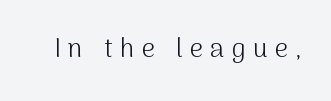
The image shows 26 px text type, upright; set unusually wide letter spacing (+0.28 em), not underlined.
